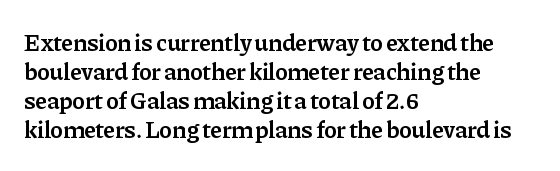
Q: Is the text bold? A: Semi-bold.
Q: Is the text italic (slanted)? A: No, it is upright.
Q: Is the text underlined? A: No.
Q: How is the paragraph aligned? A: Left-aligned.
Q: Is the spacing between letters normal or unusually wide? A: Normal.
